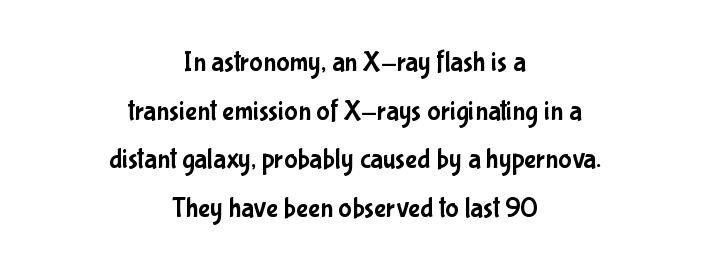
The image shows 28 px condensed sans-serif type, upright; set centered, line spacing 1.74x, normal letter spacing, not underlined; low stroke contrast and a medium x-height.
